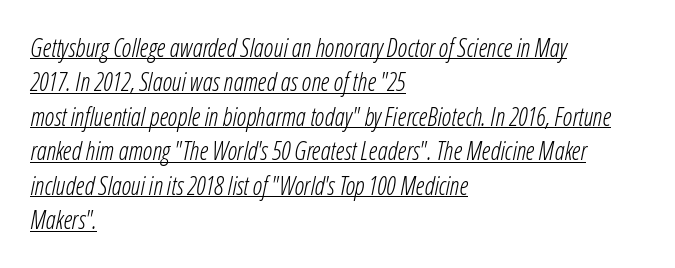
The image shows 25 px text type, italic (leaning right); set left-aligned, normal line spacing (1.38x), normal letter spacing, underlined.
